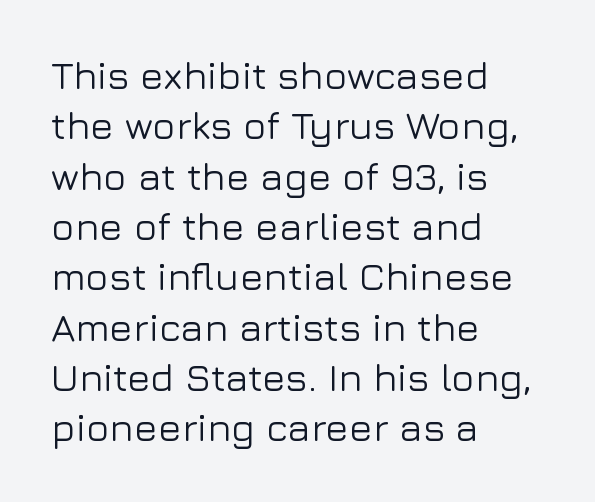
{"serif": "no", "italic": "no", "width": "normal", "stroke_contrast": "low", "x_height": "medium", "monospaced": "no", "underline": "no", "align": "left", "line_spacing": "normal", "line_spacing_ratio": 1.29, "letter_spacing": "normal", "letter_spacing_em": 0.0, "glyph_px": 39}
